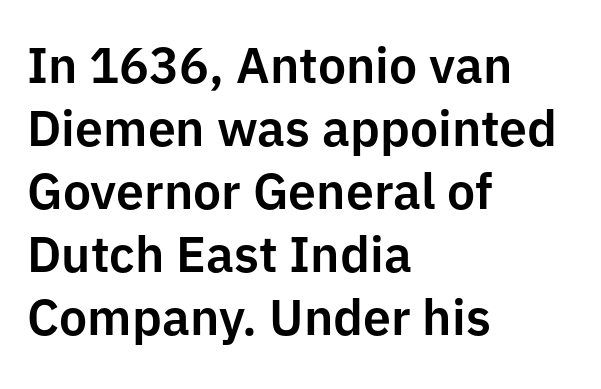
The image shows 50 px sans-serif type, upright; set left-aligned, normal line spacing (1.26x), normal letter spacing, not underlined; low stroke contrast and a medium x-height.
